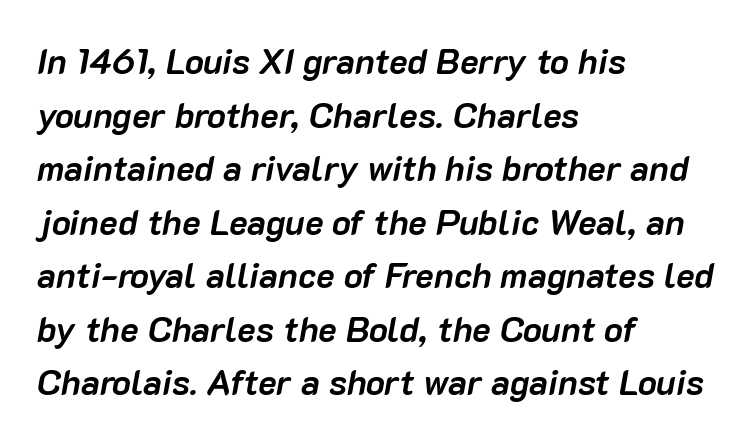
The image shows 35 px semibold type, italic (leaning right); set left-aligned, normal line spacing (1.53x), normal letter spacing, not underlined; low stroke contrast and a medium x-height.
